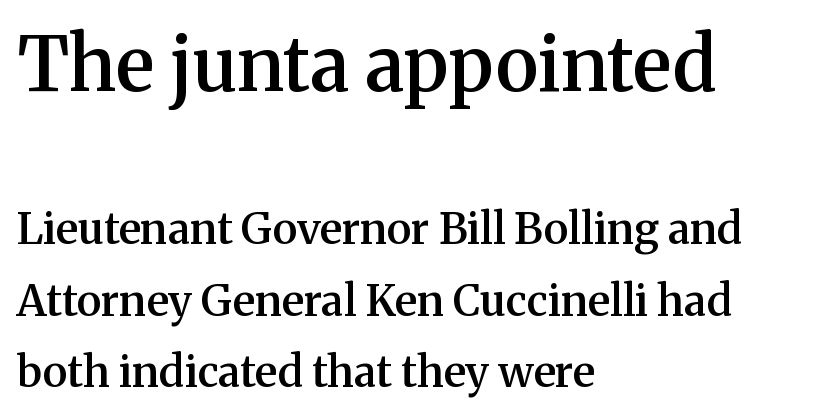
Q: Is the text bold? A: Semi-bold.
Q: Is the text italic (slanted)? A: No, it is upright.
Q: Is the typeface a serif or a sans-serif typeface? A: Serif.
Q: Is the text underlined? A: No.
Q: How is the paragraph aligned? A: Left-aligned.
Q: Is the spacing between letters normal or unusually wide? A: Normal.
Q: Is the spacing between lines tight, normal or loose? A: Normal.
Q: Which block of text is set in a larger size, the first (top) or the second (bottom)? A: The first (top) one.
Q: Width (condensed, normal, or wide)? A: Normal.
Q: Stroke contrast? A: Medium.
Q: x-height? A: Medium.
Q: Monospaced? A: No.
